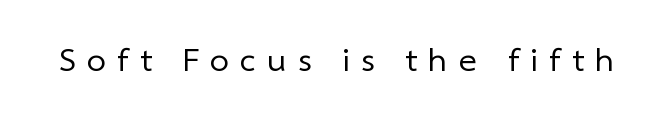
{"serif": "no", "bold": "no", "weight": "regular", "width": "normal", "stroke_contrast": "low", "x_height": "medium", "monospaced": "no", "underline": "no", "letter_spacing": "wide", "letter_spacing_em": 0.33, "glyph_px": 34}
